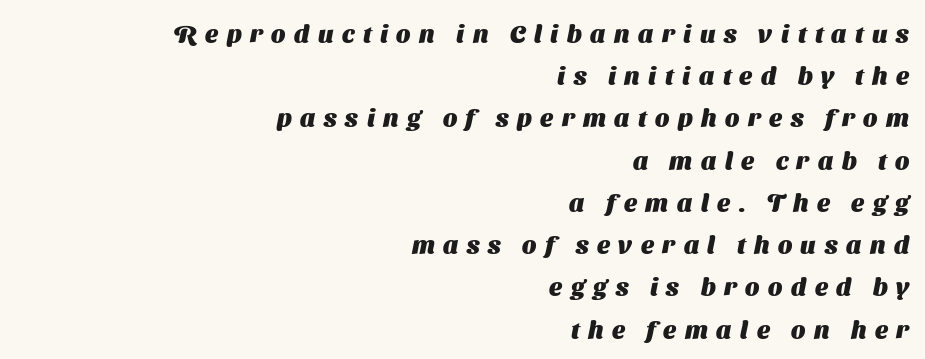
Observe the wide spacing: letters keep a clear distance from each other. Weight: bold. Descender tails drop into unmarked territory. What's the leading like? Ordinary, nothing unusual. Compared with a flush-left layout, this one pins lines to the opposite, right side.
